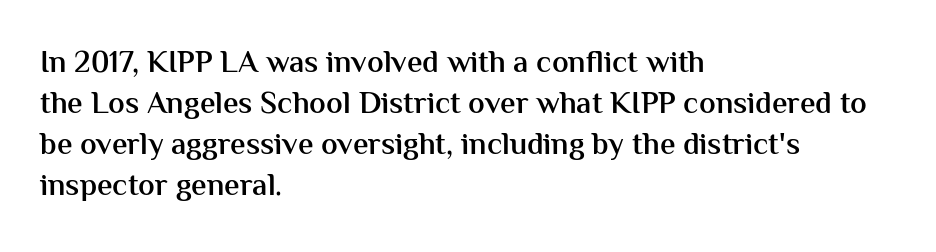
Q: Is the text bold? A: Semi-bold.
Q: Is the text italic (slanted)? A: No, it is upright.
Q: Is the typeface a serif or a sans-serif typeface? A: Sans-serif.
Q: Is the text underlined? A: No.
Q: How is the paragraph aligned? A: Left-aligned.
Q: Is the spacing between letters normal or unusually wide? A: Normal.
Q: Is the spacing between lines tight, normal or loose? A: Normal.
Q: Width (condensed, normal, or wide)? A: Normal.
Q: Stroke contrast? A: Medium.
Q: x-height? A: Medium.
Q: Monospaced? A: No.
